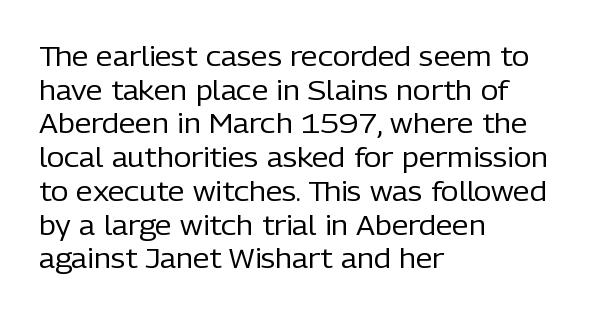
Whoever set this chose a conventional vertical rhythm. Each stroke keeps to a modest, everyday thickness or less. Is there any slant? The stems are plumb. Any mark beneath the type? The region is blank. Horizontal alignment here is leftward, the default for most running prose.
